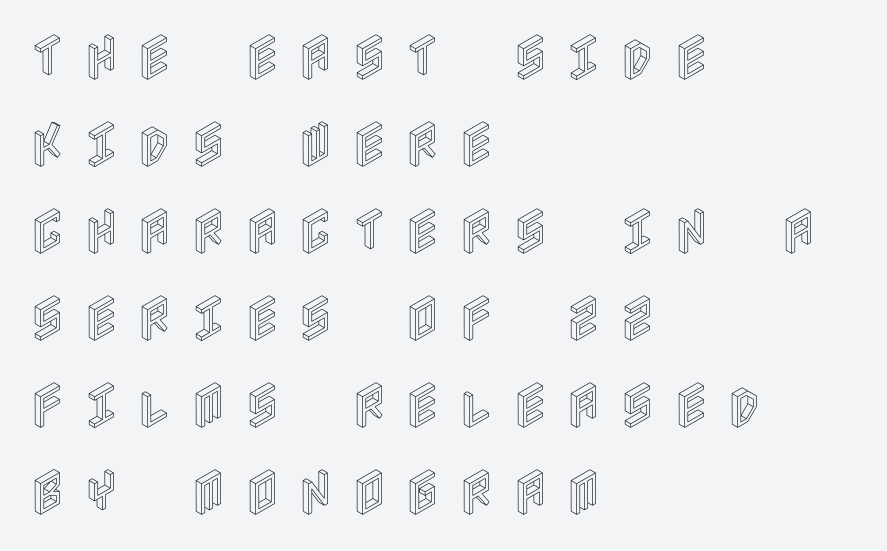
Q: Is the text italic (slanted)? A: No, it is upright.
Q: Is the text underlined? A: No.
Q: How is the paragraph aligned? A: Left-aligned.
Q: Is the spacing between letters normal or unusually wide? A: Unusually wide.
Q: Width (condensed, normal, or wide)? A: Condensed.
Q: x-height? A: Large.
